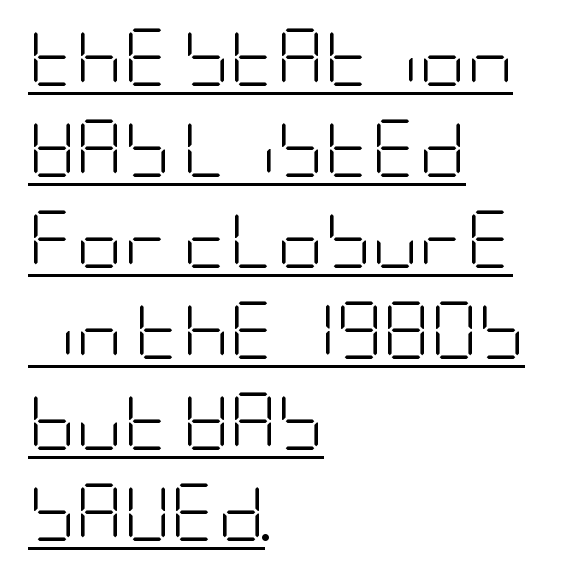
Quick note: not italic, upright. Between one letter and the next there's only the usual sliver of space. The font is comparable to plain body text, perhaps lighter. The sample's only ornament is a line tracing under the words. You can tell from the bare stems that sans-serif type was used.
